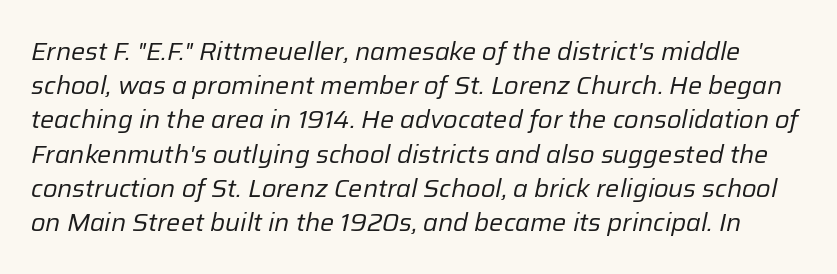
Q: Is the text bold? A: No.
Q: Is the text italic (slanted)? A: Yes, it leans right by about 12 degrees.
Q: Is the text underlined? A: No.
Q: Is the spacing between letters normal or unusually wide? A: Normal.
Q: Is the spacing between lines tight, normal or loose? A: Normal.
